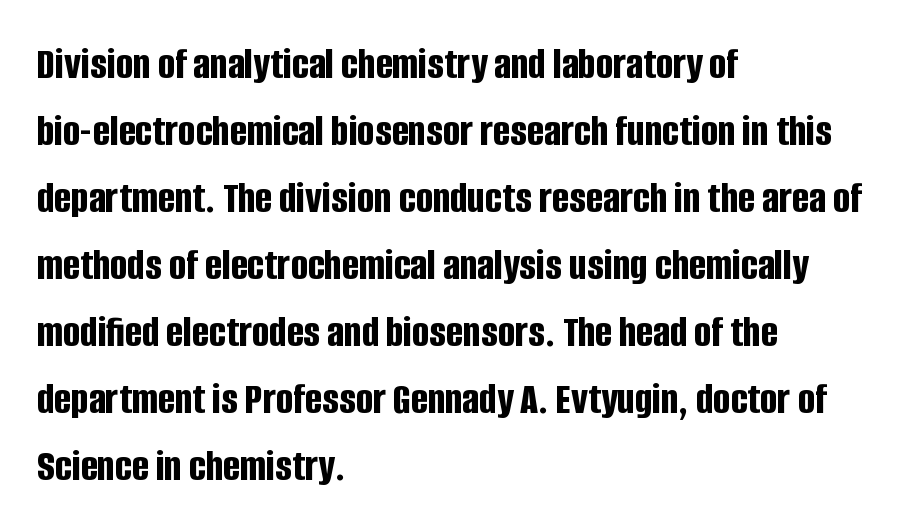
Q: Is the text bold? A: Yes.
Q: Is the text italic (slanted)? A: No, it is upright.
Q: Is the typeface a serif or a sans-serif typeface? A: Sans-serif.
Q: Is the text underlined? A: No.
Q: How is the paragraph aligned? A: Left-aligned.
Q: Is the spacing between letters normal or unusually wide? A: Normal.
Q: Is the spacing between lines tight, normal or loose? A: Normal.
Q: Width (condensed, normal, or wide)? A: Condensed.
Q: Stroke contrast? A: Low.
Q: x-height? A: Large.
Q: Monospaced? A: No.
